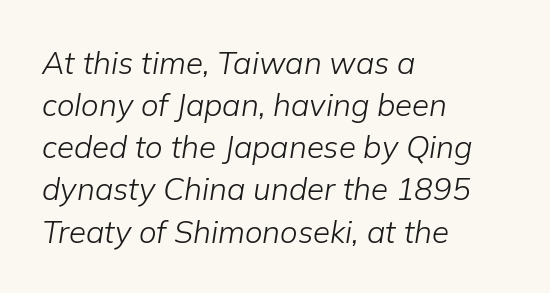
The image shows 31 px light type, italic (leaning right); set left-aligned, normal line spacing (1.36x), normal letter spacing, not underlined; low stroke contrast and a medium x-height.
